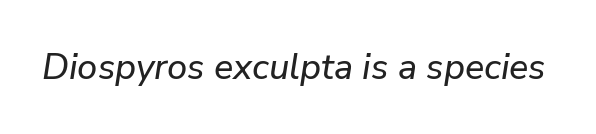
Posture: slanted. The passage shown is typed in a proportional face where columns would drift. Standard letterfit; no display-style spreading of the glyphs. The space beneath each line is pristine and unruled.
